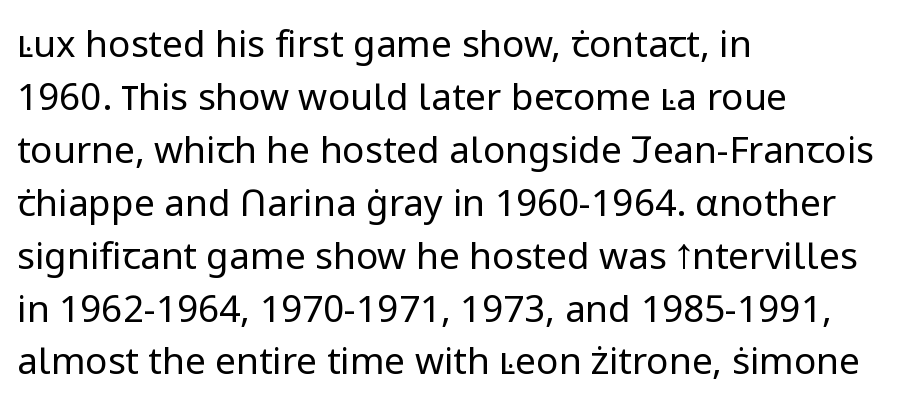
Q: Is the text bold? A: No.
Q: Is the text italic (slanted)? A: No, it is upright.
Q: Is the typeface a serif or a sans-serif typeface? A: Sans-serif.
Q: Is the text underlined? A: No.
Q: How is the paragraph aligned? A: Left-aligned.
Q: Is the spacing between letters normal or unusually wide? A: Normal.
Q: Is the spacing between lines tight, normal or loose? A: Normal.
Q: Width (condensed, normal, or wide)? A: Normal.
Q: Stroke contrast? A: Low.
Q: x-height? A: Medium.
Q: Monospaced? A: No.
